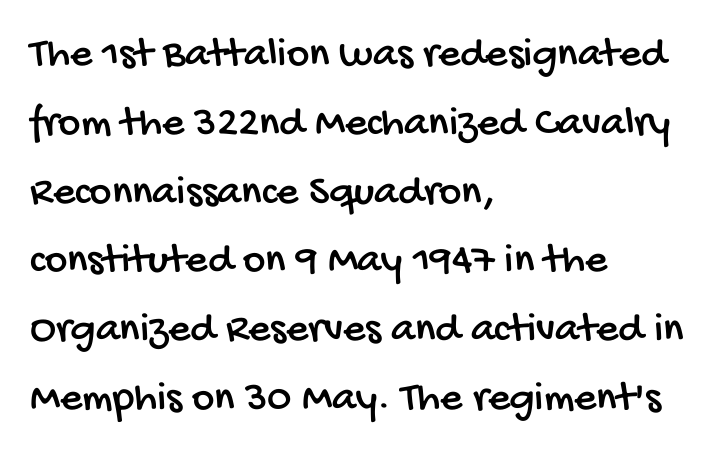
Q: Is the typeface a serif or a sans-serif typeface? A: Sans-serif.
Q: Is the text underlined? A: No.
Q: How is the paragraph aligned? A: Left-aligned.
Q: Is the spacing between letters normal or unusually wide? A: Normal.
Q: Is the spacing between lines tight, normal or loose? A: Normal.
Q: Width (condensed, normal, or wide)? A: Condensed.
Q: Stroke contrast? A: Low.
Q: x-height? A: Large.
Q: Monospaced? A: No.
